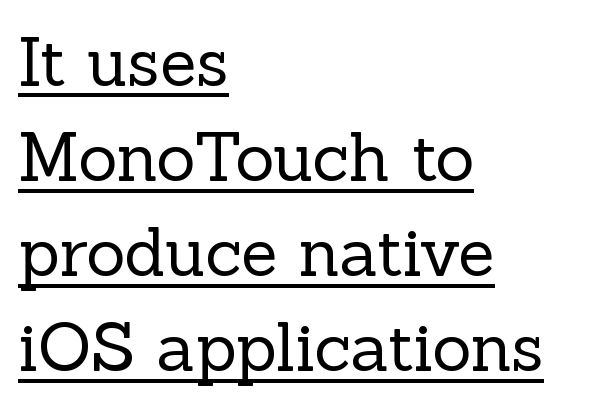
Q: Is the text bold? A: No.
Q: Is the text italic (slanted)? A: No, it is upright.
Q: Is the typeface a serif or a sans-serif typeface? A: Serif.
Q: Is the text underlined? A: Yes.
Q: How is the paragraph aligned? A: Left-aligned.
Q: Is the spacing between letters normal or unusually wide? A: Normal.
Q: Is the spacing between lines tight, normal or loose? A: Normal.
Q: Width (condensed, normal, or wide)? A: Normal.
Q: x-height? A: Medium.
Q: Monospaced? A: No.
